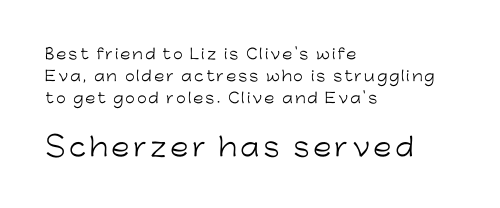
{"italic": "no", "bold": "no", "underline": "no", "align": "left", "line_spacing": "normal", "line_spacing_ratio": 1.57, "larger_block": "second", "size_ratio": 1.79, "glyph_px": 25}
